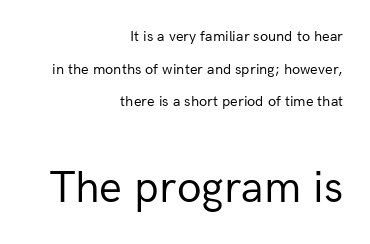
{"serif": "no", "italic": "no", "bold": "no", "weight": "regular", "width": "normal", "stroke_contrast": "low", "x_height": "medium", "monospaced": "no", "underline": "no", "align": "right", "line_spacing": "loose", "line_spacing_ratio": 2.18, "letter_spacing": "normal", "letter_spacing_em": 0.0, "larger_block": "second", "size_ratio": 3.0, "glyph_px": 45}
